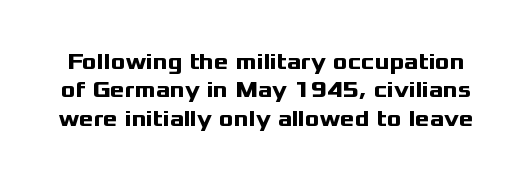
The image shows 22 px bold type, upright; set normal line spacing (1.29x), normal letter spacing, not underlined.
